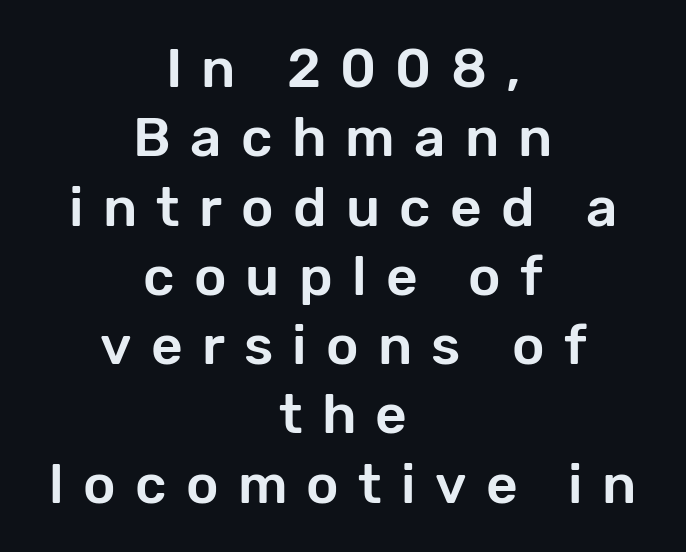
{"serif": "no", "italic": "no", "width": "normal", "stroke_contrast": "low", "x_height": "medium", "monospaced": "no", "underline": "no", "align": "center", "line_spacing": "normal", "line_spacing_ratio": 1.26, "letter_spacing": "wide", "letter_spacing_em": 0.35, "glyph_px": 55}
